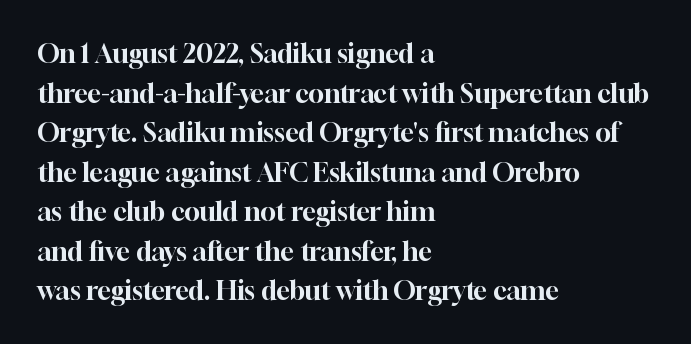
Interline gaps are of average width in this sample. The type sits square on the baseline with zero lean. Just letters on the line, the space beneath them empty. Students, note that the glyphs here touch the page at normal intervals. The rendering anchors every line to the left-hand side.
